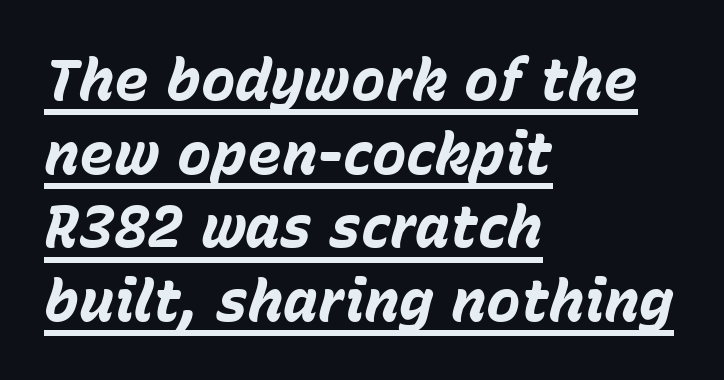
Tracking value appears to be zero — textbook default spacing. What decoration does the sample have? An underline. Stroke thickness is high; the sample reads as a true bold. The rendering applies a slant to the glyphs. Do the characters align in a grid? No, the font is proportional. The rendering uses a moderate line-height, typical for paragraphs.
